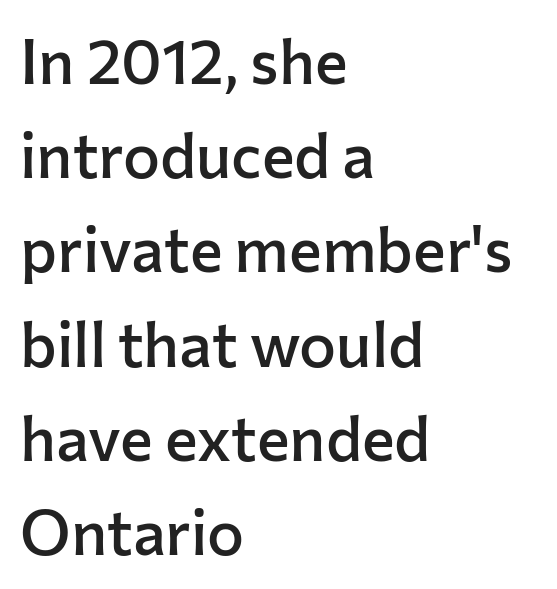
The image shows 62 px semibold sans-serif type, upright; set left-aligned, normal line spacing (1.52x), normal letter spacing, not underlined; low stroke contrast and a medium x-height.
